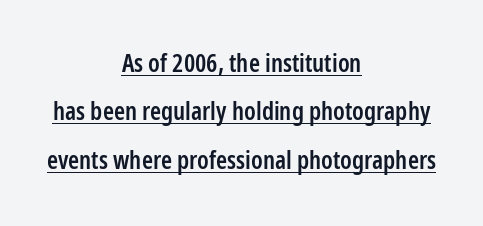
{"italic": "no", "bold": "semi", "underline": "yes", "align": "center", "line_spacing": "loose", "line_spacing_ratio": 1.94, "letter_spacing": "normal", "letter_spacing_em": 0.0, "glyph_px": 25}
